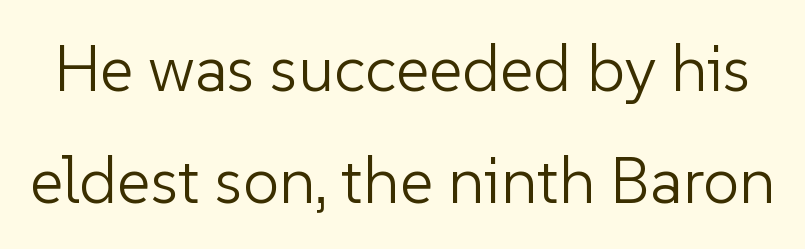
Q: Is the text bold? A: No.
Q: Is the text italic (slanted)? A: No, it is upright.
Q: Is the typeface a serif or a sans-serif typeface? A: Sans-serif.
Q: Is the text underlined? A: No.
Q: Is the spacing between letters normal or unusually wide? A: Normal.
Q: Width (condensed, normal, or wide)? A: Normal.
Q: Stroke contrast? A: Low.
Q: x-height? A: Medium.
Q: Monospaced? A: No.
